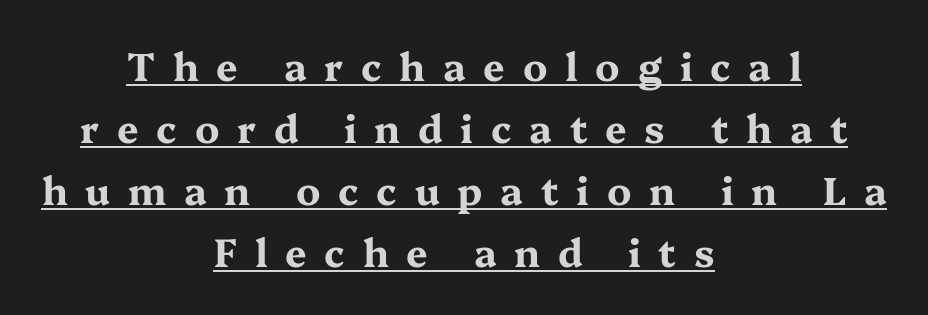
Q: Is the text bold? A: Yes.
Q: Is the text italic (slanted)? A: No, it is upright.
Q: Is the typeface a serif or a sans-serif typeface? A: Serif.
Q: Is the text underlined? A: Yes.
Q: How is the paragraph aligned? A: Centered.
Q: Is the spacing between letters normal or unusually wide? A: Unusually wide.
Q: Is the spacing between lines tight, normal or loose? A: Normal.
Q: Width (condensed, normal, or wide)? A: Wide.
Q: Stroke contrast? A: Medium.
Q: x-height? A: Medium.
Q: Monospaced? A: No.
